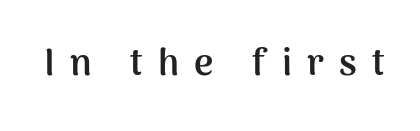
There is plenty of visible air inserted between adjacent glyphs. Quick note: underline off. Bold? Absolutely — the strokes are thick and heavy. The face used here is proportionally spaced, like ordinary book or web type. To sum up the face: it is a sans, with no serifs.
